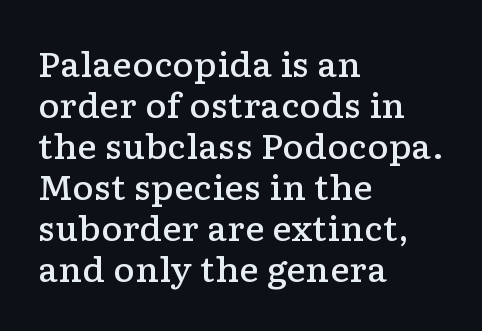
Observe the ordinary spacing: letters are neighbours, not strangers. Yep, those are serifs on the letters. Rule under the text: the space is simply empty. If you drew a ruler down the left edge, every line would touch it. A bit beefed up — I'd call it semibold rather than bold.
